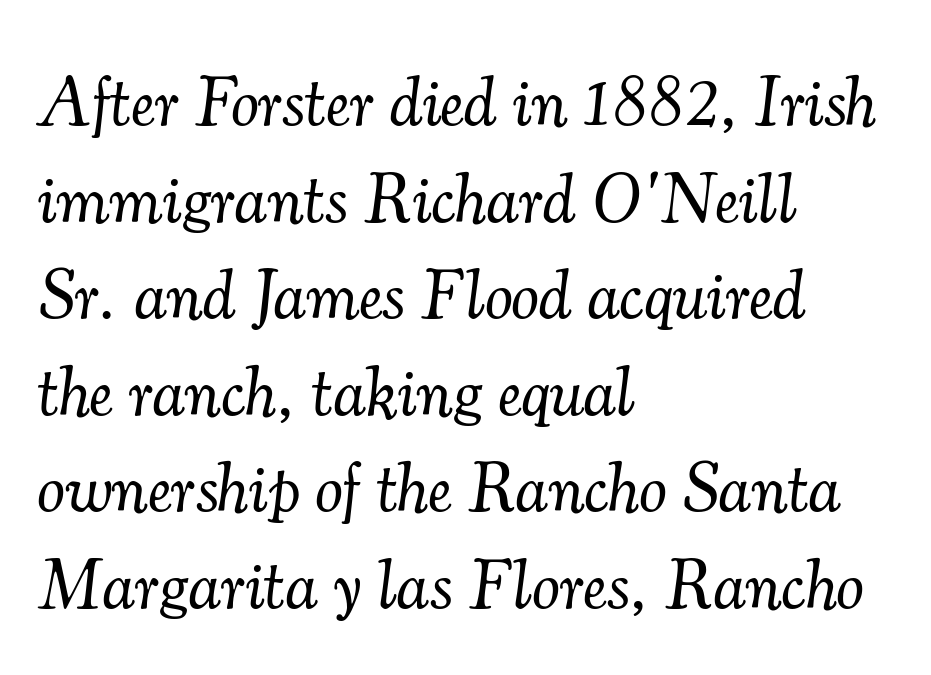
{"serif": "yes", "italic": "yes", "lean": "right", "slant_degrees": 7, "bold": "no", "weight": "light", "width": "normal", "stroke_contrast": "medium", "x_height": "small", "monospaced": "no", "underline": "no", "align": "left", "line_spacing": "normal", "line_spacing_ratio": 1.38, "letter_spacing": "normal", "letter_spacing_em": 0.0, "glyph_px": 70}
